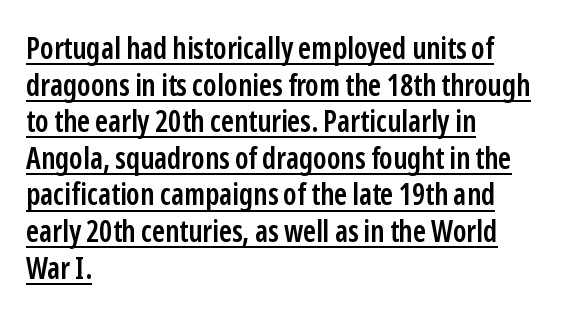
A baseline rule has been typeset under these characters. Each line starts at the same left margin while the right side varies. The specimen reads as upright at a glance. The gaps between neighbouring characters are ordinary and unremarkable. Slightly chunky letters — semibold, I'd say, not full bold.
